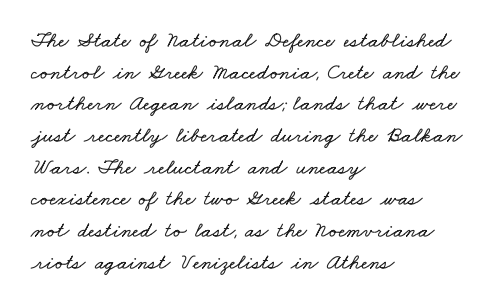
Q: Is the text underlined? A: No.
Q: How is the paragraph aligned? A: Left-aligned.
Q: Is the spacing between letters normal or unusually wide? A: Normal.
Q: Is the spacing between lines tight, normal or loose? A: Normal.
